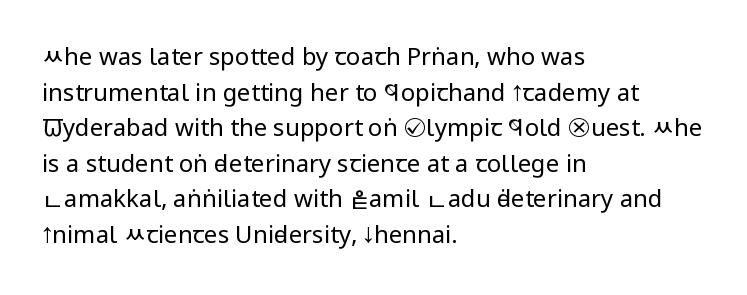
{"italic": "no", "bold": "no", "underline": "no", "align": "left", "line_spacing": "normal", "line_spacing_ratio": 1.48, "letter_spacing": "normal", "letter_spacing_em": 0.0, "glyph_px": 24}
